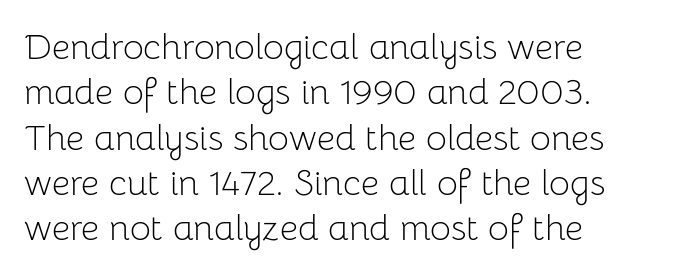
{"serif": "no", "italic": "no", "bold": "no", "weight": "light", "width": "normal", "stroke_contrast": "low", "x_height": "medium", "monospaced": "no", "underline": "no", "align": "left", "line_spacing": "normal", "line_spacing_ratio": 1.26, "letter_spacing": "normal", "letter_spacing_em": 0.0, "glyph_px": 36}
